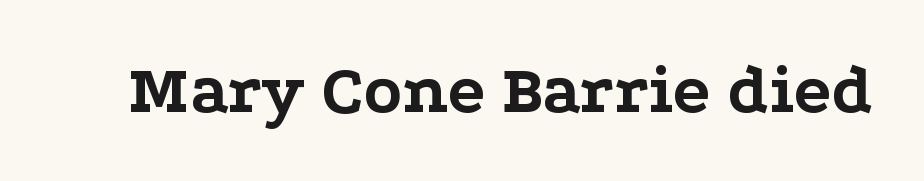
The image shows 70 px bold, wide serif type, upright; set normal letter spacing, not underlined; low stroke contrast and a medium x-height.
